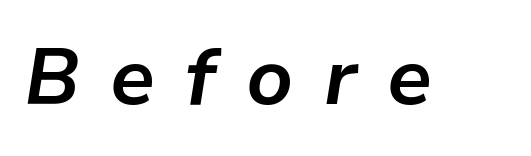
{"italic": "yes", "lean": "right", "slant_degrees": 9, "bold": "yes", "weight": "bold", "width": "normal", "stroke_contrast": "low", "x_height": "medium", "monospaced": "no", "underline": "no", "letter_spacing": "wide", "letter_spacing_em": 0.38, "glyph_px": 79}
